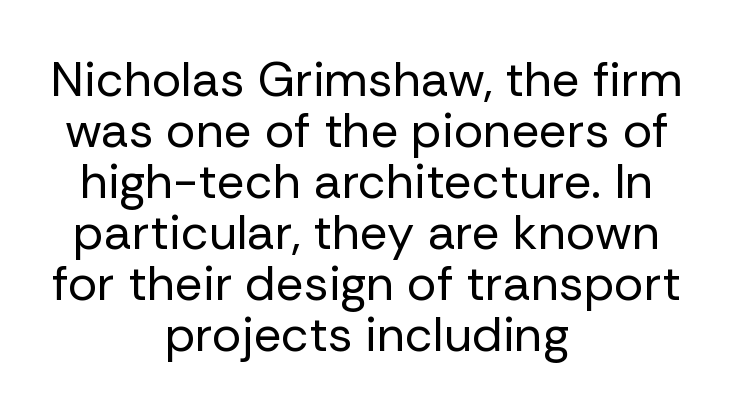
The image shows 49 px regular-weight sans-serif type, upright; set centered, tight line spacing (1.04x), normal letter spacing, not underlined; low stroke contrast and a medium x-height.
